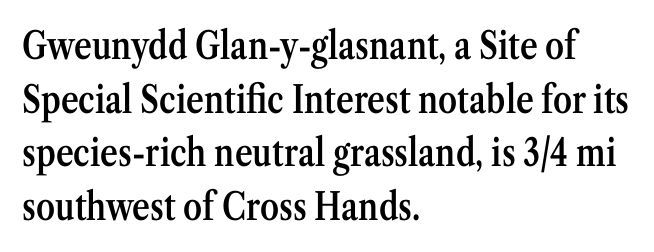
The image shows 38 px semibold, condensed serif type, upright; set left-aligned, normal line spacing (1.41x), normal letter spacing, not underlined; medium stroke contrast and a medium x-height.
